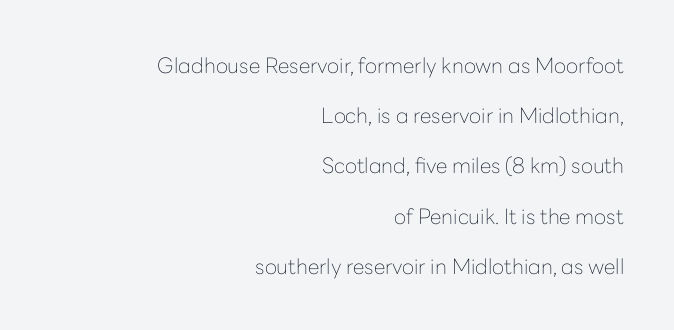
{"italic": "no", "bold": "no", "underline": "no", "align": "right", "line_spacing": "loose", "line_spacing_ratio": 2.39, "letter_spacing": "normal", "letter_spacing_em": 0.0, "glyph_px": 21}
